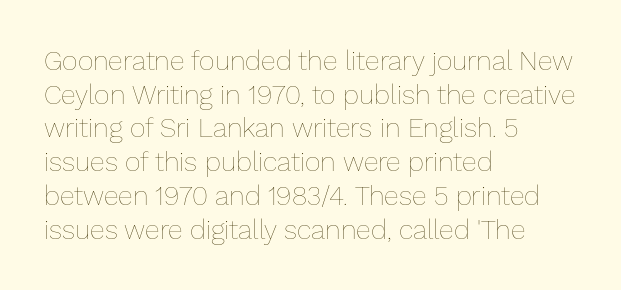
The image shows 27 px text type, upright; set left-aligned, normal line spacing (1.25x), normal letter spacing, not underlined.
